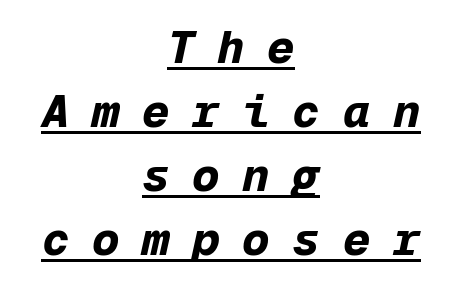
{"italic": "yes", "lean": "right", "slant_degrees": 12, "bold": "yes", "weight": "bold", "width": "normal", "stroke_contrast": "low", "x_height": "medium", "monospaced": "yes", "underline": "yes", "align": "center", "line_spacing": "normal", "line_spacing_ratio": 1.39, "letter_spacing": "wide", "letter_spacing_em": 0.49, "glyph_px": 46}
